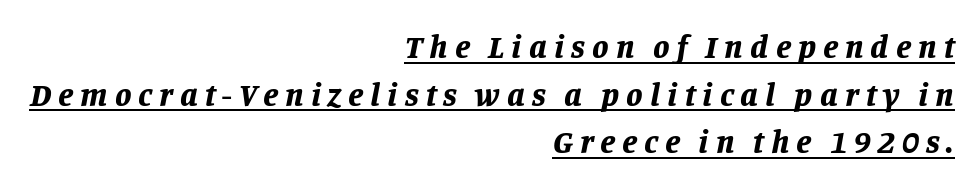
Q: Is the text bold? A: Yes.
Q: Is the text italic (slanted)? A: Yes, it leans right by about 11 degrees.
Q: Is the text underlined? A: Yes.
Q: How is the paragraph aligned? A: Right-aligned.
Q: Is the spacing between letters normal or unusually wide? A: Unusually wide.
Q: Is the spacing between lines tight, normal or loose? A: Normal.
Q: Width (condensed, normal, or wide)? A: Normal.
Q: Stroke contrast? A: Low.
Q: x-height? A: Large.
Q: Monospaced? A: No.
